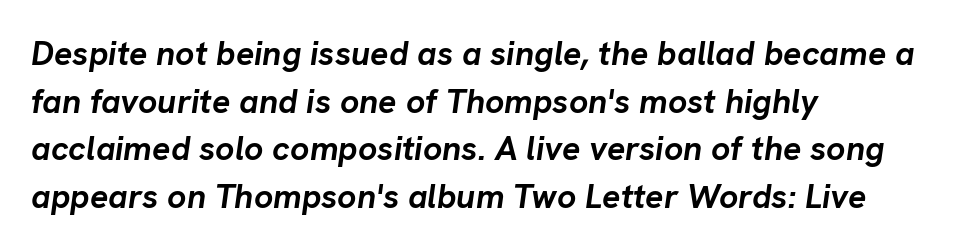
The baseline area is clear. The text carries the slant typical of an italic or oblique font. The letterforms sit shoulder to shoulder at normal distance. The face used here is proportionally spaced, like ordinary book or web type. Layout note: lines flush left.
